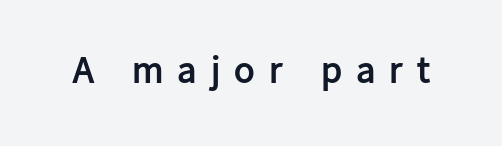
The line texture is sparse and dotted thanks to wide tracking. A typesetter would call this proportional, since set widths differ per character. You can tell it's not italic because the verticals are truly vertical. A full-strength bold gives these letters their thick strokes.
